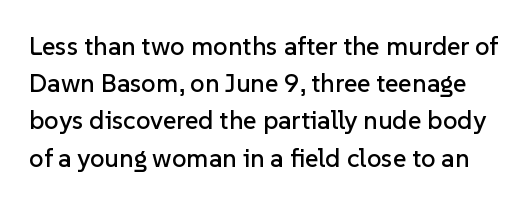
The image shows 26 px text type, upright; set normal line spacing (1.43x), normal letter spacing, not underlined.
